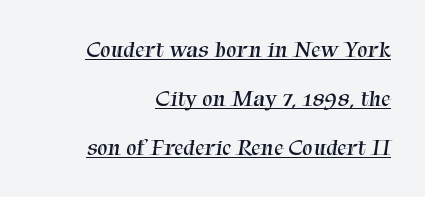
Q: Is the text bold? A: No.
Q: Is the text underlined? A: Yes.
Q: How is the paragraph aligned? A: Right-aligned.
Q: Is the spacing between letters normal or unusually wide? A: Normal.
Q: Is the spacing between lines tight, normal or loose? A: Loose.
